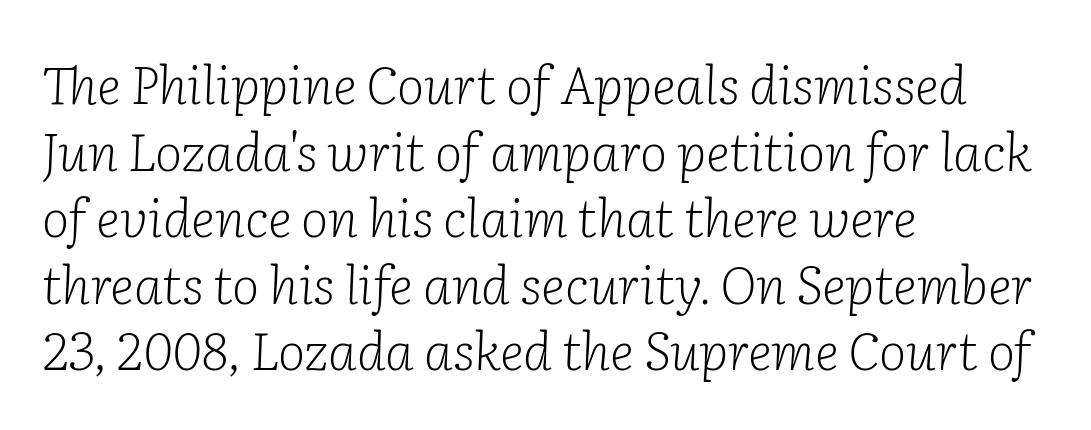
The image shows 52 px light serif type, italic (leaning right); set left-aligned, normal line spacing (1.28x), normal letter spacing, not underlined; low stroke contrast and a medium x-height.
